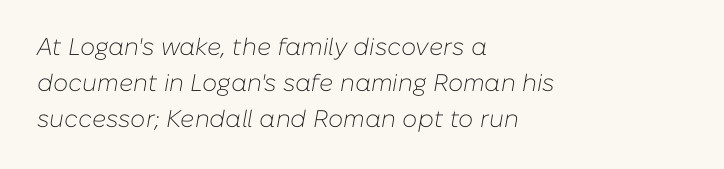
This sample uses plain, unmodified letter spacing. The text carries the slant typical of an italic or oblique font. Caption: face not bold, strokes unweighted. Descenders hang freely into open space. The passage is arranged the way most books set body copy — flush left. If you measured baseline to baseline, you'd find a middling distance.
